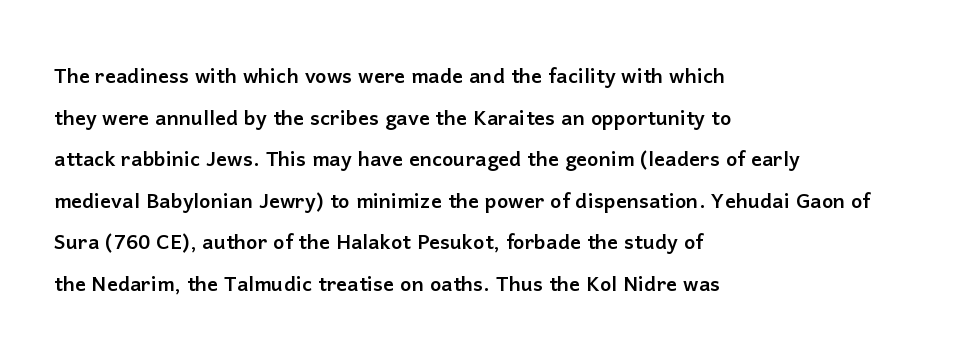
Q: Is the text italic (slanted)? A: No, it is upright.
Q: Is the text underlined? A: No.
Q: How is the paragraph aligned? A: Left-aligned.
Q: Is the spacing between letters normal or unusually wide? A: Normal.
Q: Is the spacing between lines tight, normal or loose? A: Normal.
